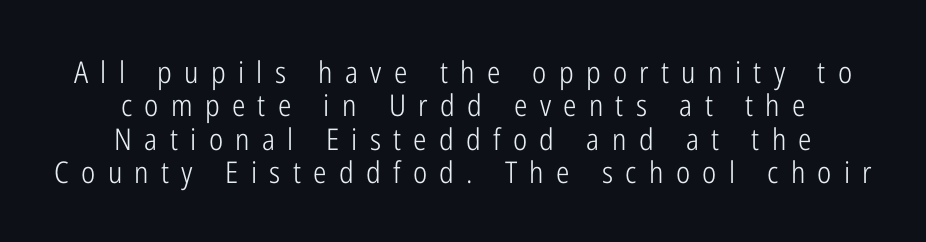
Serif or sans? Sans — the stroke terminals are bare. No extra ink here — the face is not bold. Posture: straight, roman, zero tilt. Each row of text sits above clean, open space.
